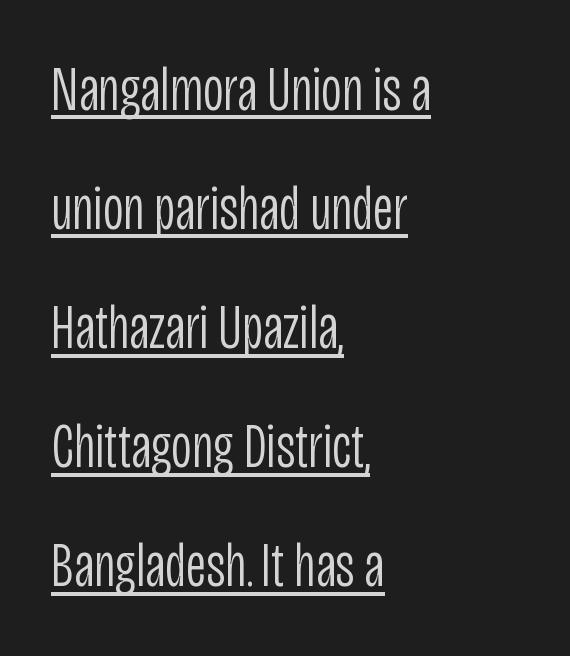
Q: Is the text bold? A: No.
Q: Is the text italic (slanted)? A: No, it is upright.
Q: Is the typeface a serif or a sans-serif typeface? A: Sans-serif.
Q: Is the text underlined? A: Yes.
Q: How is the paragraph aligned? A: Left-aligned.
Q: Is the spacing between letters normal or unusually wide? A: Normal.
Q: Width (condensed, normal, or wide)? A: Condensed.
Q: Stroke contrast? A: Low.
Q: x-height? A: Large.
Q: Monospaced? A: No.
